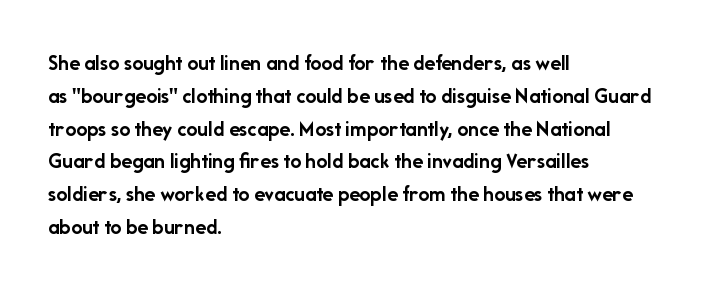
{"italic": "no", "bold": "yes", "underline": "no", "align": "left", "line_spacing": "normal", "line_spacing_ratio": 1.49, "letter_spacing": "normal", "letter_spacing_em": 0.0, "glyph_px": 22}
